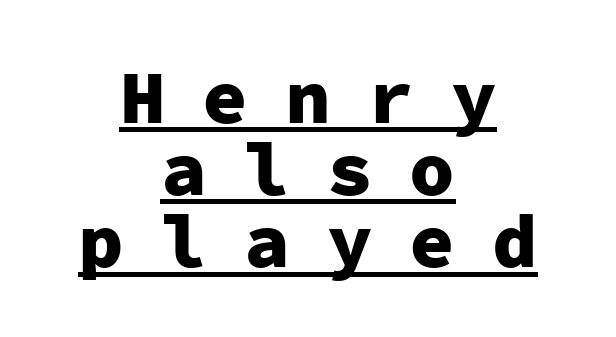
The image shows 76 px heavy sans-serif type, upright, monospaced; set centered, tight line spacing (0.95x), unusually wide letter spacing (+0.49 em), underlined; low stroke contrast and a medium x-height.
